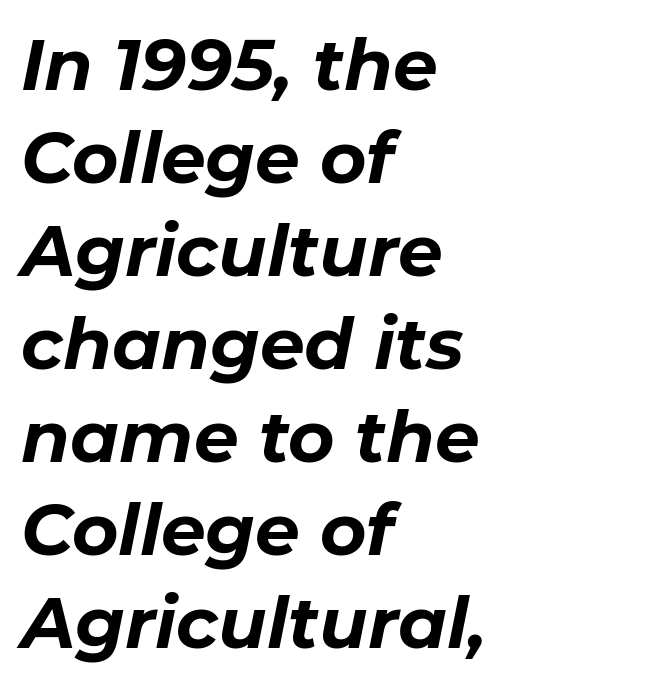
The image shows 71 px bold type, italic (leaning right); set left-aligned, normal line spacing (1.31x), normal letter spacing, not underlined; low stroke contrast and a medium x-height.
